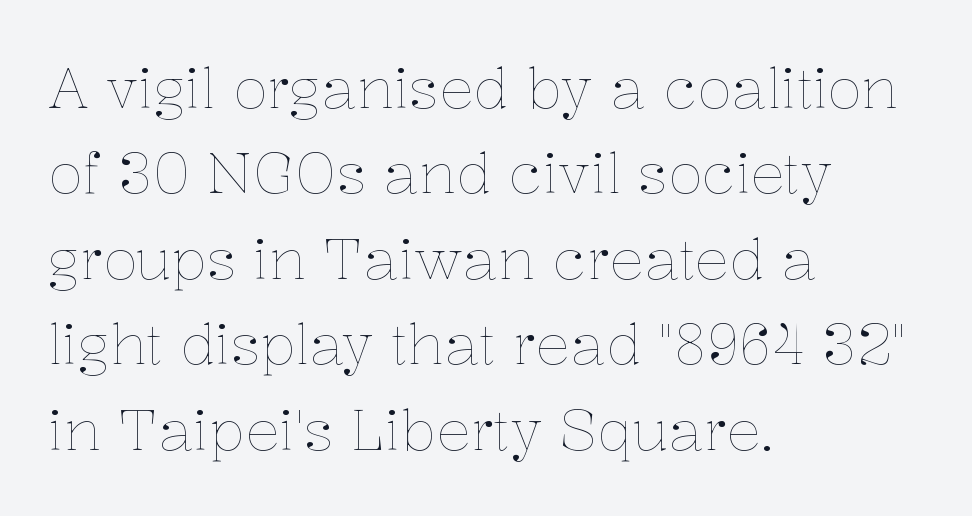
{"italic": "no", "bold": "no", "weight": "thin", "width": "normal", "stroke_contrast": "low", "x_height": "medium", "monospaced": "no", "underline": "no", "align": "left", "line_spacing": "normal", "line_spacing_ratio": 1.5, "letter_spacing": "normal", "letter_spacing_em": 0.0, "glyph_px": 57}
